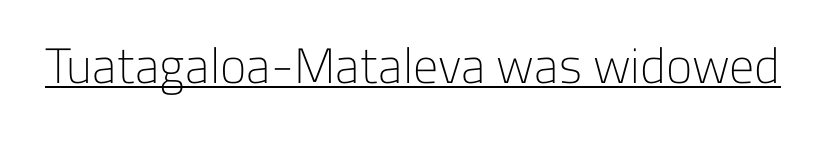
{"serif": "no", "italic": "no", "bold": "no", "weight": "light", "width": "normal", "stroke_contrast": "low", "x_height": "medium", "monospaced": "no", "underline": "yes", "letter_spacing": "normal", "letter_spacing_em": 0.0, "glyph_px": 50}
